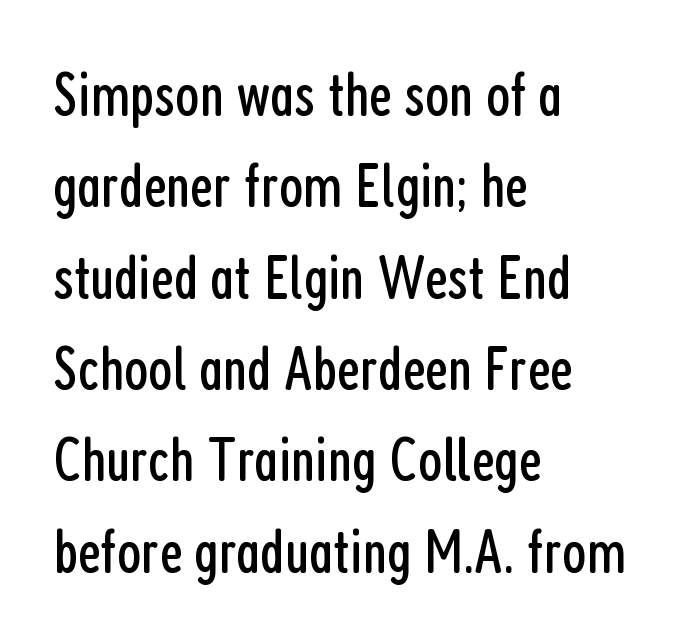
The image shows 63 px regular-weight, condensed sans-serif type, upright; set left-aligned, normal line spacing (1.45x), normal letter spacing, not underlined; low stroke contrast and a medium x-height.
